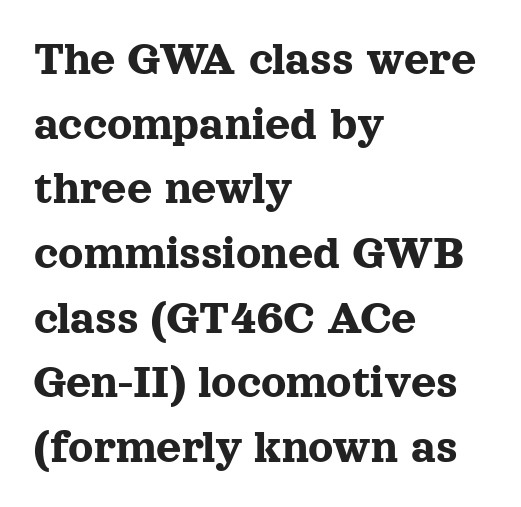
The image shows 49 px serif type, upright; set left-aligned, normal line spacing (1.32x), normal letter spacing, not underlined; a medium x-height.
